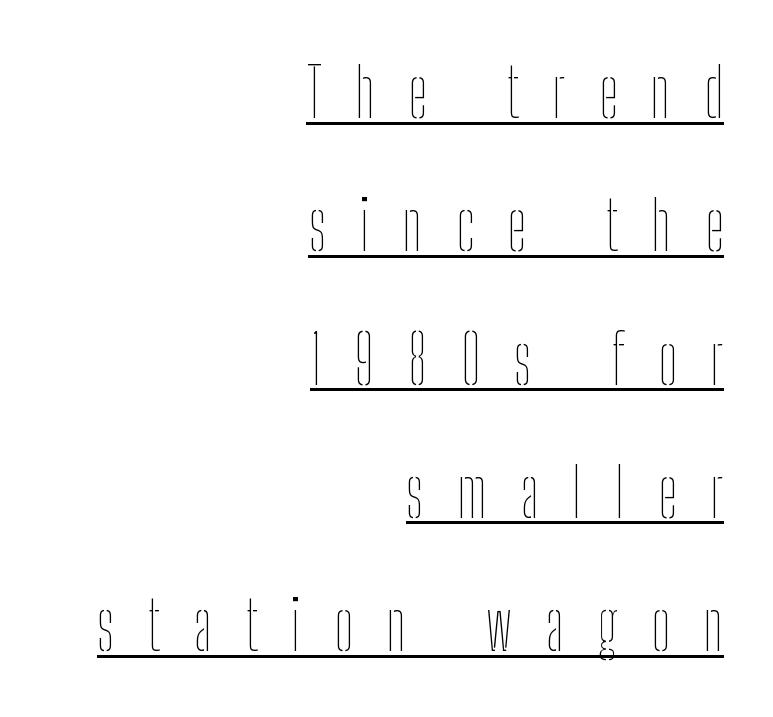
Q: Is the text bold? A: No.
Q: Is the text italic (slanted)? A: No, it is upright.
Q: Is the text underlined? A: Yes.
Q: How is the paragraph aligned? A: Right-aligned.
Q: Is the spacing between letters normal or unusually wide? A: Unusually wide.
Q: Is the spacing between lines tight, normal or loose? A: Loose.
Q: Width (condensed, normal, or wide)? A: Condensed.
Q: Stroke contrast? A: Low.
Q: x-height? A: Medium.
Q: Monospaced? A: No.
